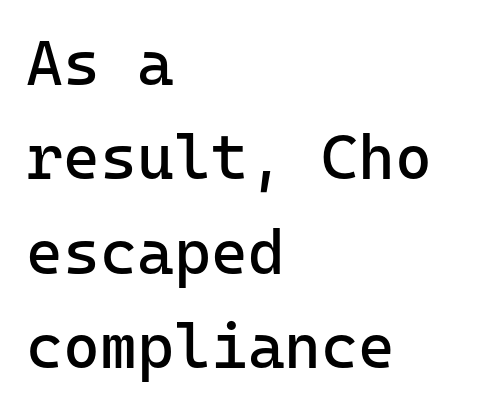
This is sans-serif lettering, the kind often seen on screens and signage. Each word holds together tightly as a unit, with standard inter-letter gaps. The words here are not underlined. The strokes are not fattened; the text isn't bold. The rendering uses typewriter-style spacing with identical character cells. Typeset ragged right — the left edge is the straight one.
